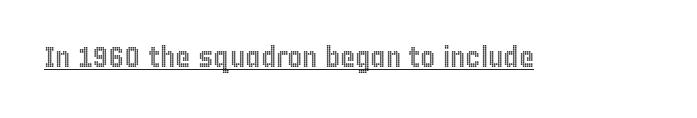
What stands out about the letter spacing? Nothing — it is the standard amount. Is there any slant? The stems are plumb. The letters advance in unequal steps, a hallmark of proportional type. Has an underline been added? It has.
